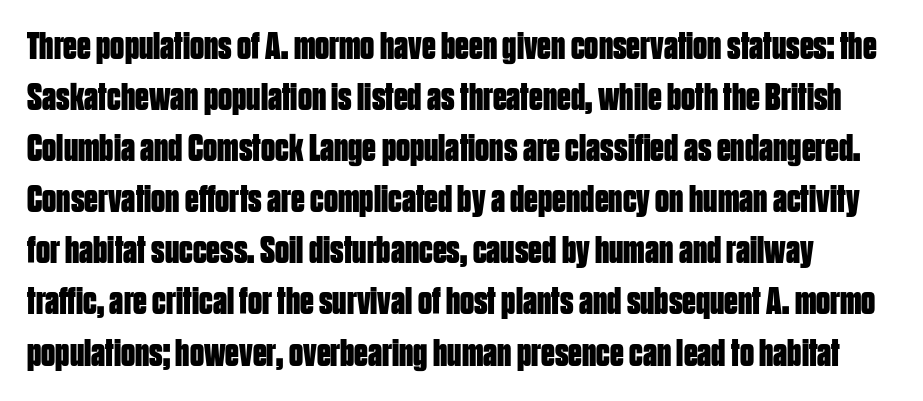
The image shows 39 px bold, condensed sans-serif type, upright; set normal line spacing (1.31x), normal letter spacing, not underlined; low stroke contrast and a large x-height.
